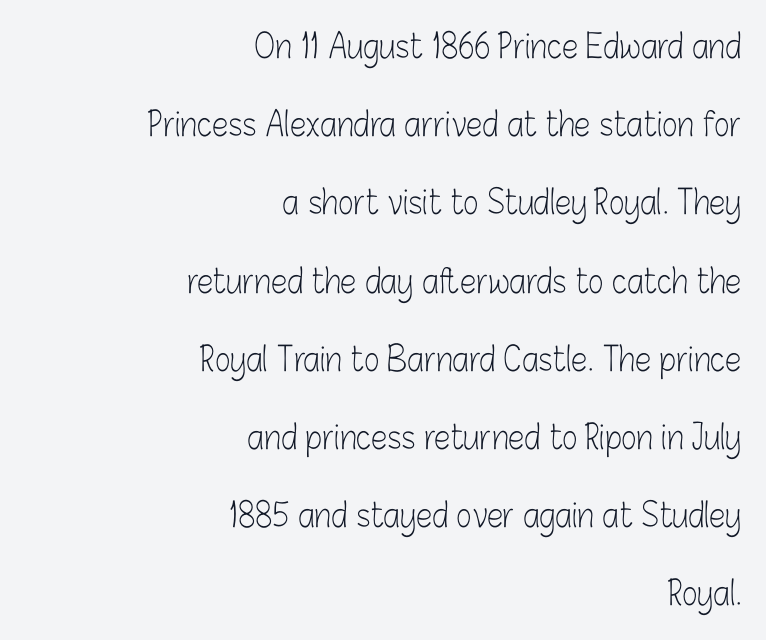
Anything drawn beneath the words? Only blank space. The lettering holds an erect, upright posture throughout. Line ends are locked; line starts wander. You could not count columns in this text — the font is proportionally spaced. The characters display no serif detailing; their extremities are plain.
